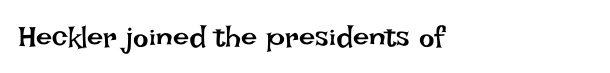
Q: Is the text bold? A: No.
Q: Is the text italic (slanted)? A: No, it is upright.
Q: Is the text underlined? A: No.
Q: How is the paragraph aligned? A: Left-aligned.
Q: Is the spacing between letters normal or unusually wide? A: Normal.
Q: Width (condensed, normal, or wide)? A: Normal.
Q: Stroke contrast? A: Low.
Q: x-height? A: Large.
Q: Monospaced? A: No.
